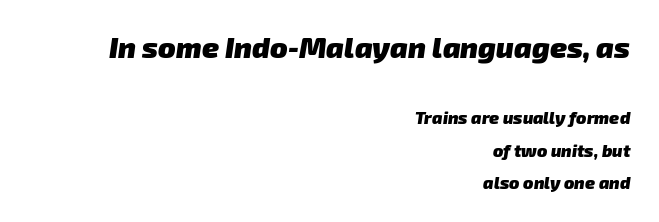
Q: Is the text bold? A: Yes.
Q: Is the typeface a serif or a sans-serif typeface? A: Sans-serif.
Q: Is the text underlined? A: No.
Q: How is the paragraph aligned? A: Right-aligned.
Q: Is the spacing between letters normal or unusually wide? A: Normal.
Q: Is the spacing between lines tight, normal or loose? A: Loose.
Q: Which block of text is set in a larger size, the first (top) or the second (bottom)? A: The first (top) one.
Q: Width (condensed, normal, or wide)? A: Normal.
Q: Stroke contrast? A: Low.
Q: x-height? A: Medium.
Q: Monospaced? A: No.
